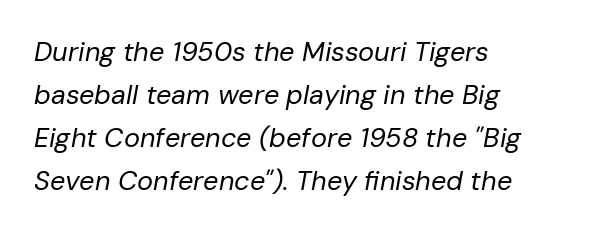
{"italic": "yes", "lean": "right", "slant_degrees": 10, "bold": "no", "underline": "no", "align": "left", "line_spacing": "normal", "line_spacing_ratio": 1.59, "letter_spacing": "normal", "letter_spacing_em": 0.0, "glyph_px": 27}
